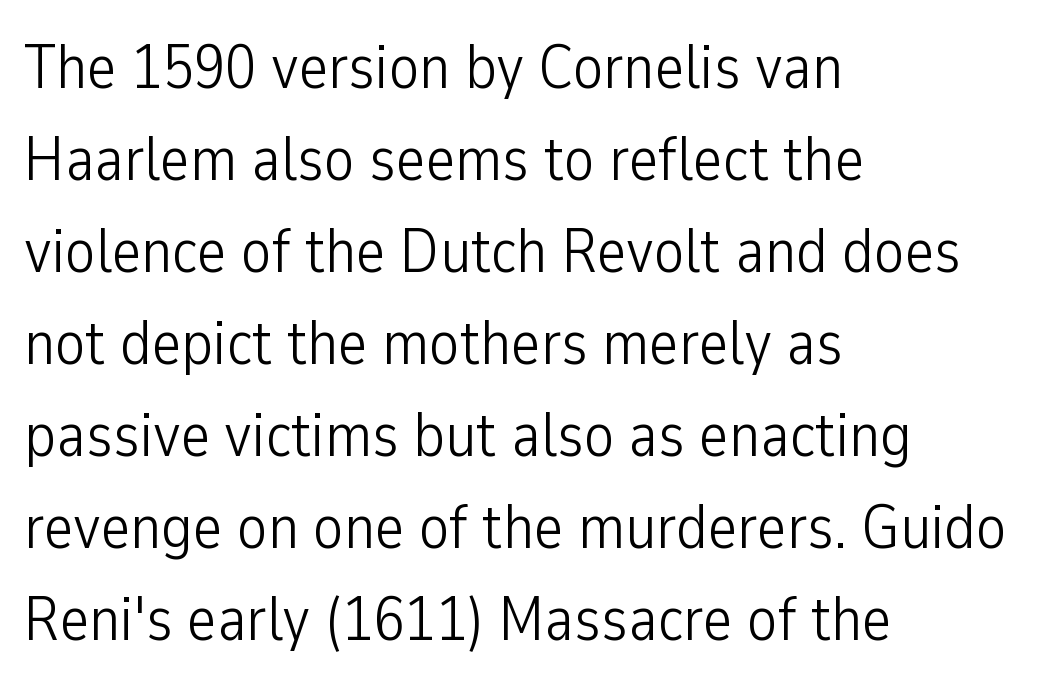
{"serif": "no", "italic": "no", "bold": "no", "weight": "light", "width": "condensed", "stroke_contrast": "low", "x_height": "medium", "monospaced": "no", "underline": "no", "align": "left", "line_spacing": "normal", "line_spacing_ratio": 1.46, "letter_spacing": "normal", "letter_spacing_em": 0.0, "glyph_px": 63}
